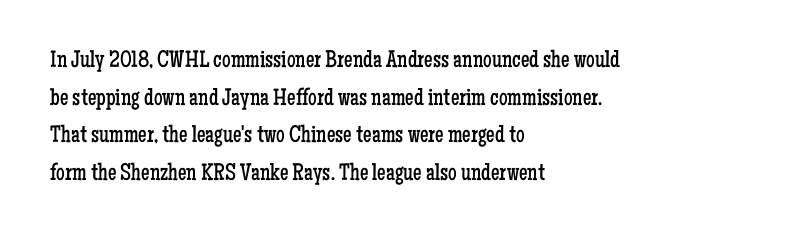
{"italic": "no", "bold": "no", "underline": "no", "align": "left", "line_spacing": "normal", "line_spacing_ratio": 1.57, "letter_spacing": "normal", "letter_spacing_em": 0.0, "glyph_px": 24}
